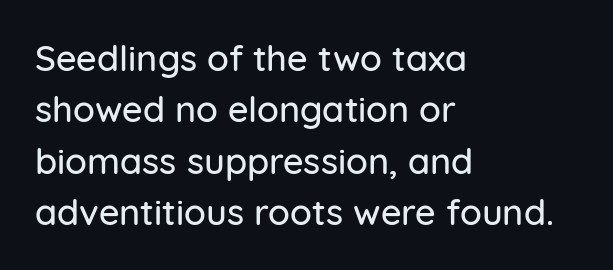
The rag falls on the right side of this text block. Posture: vertical. Beneath every word, the page is bare. You could not count columns in this text — the font is proportionally spaced. Honestly, the letter spacing is just normal — you wouldn't notice it. Type style note: lacks serifs.
